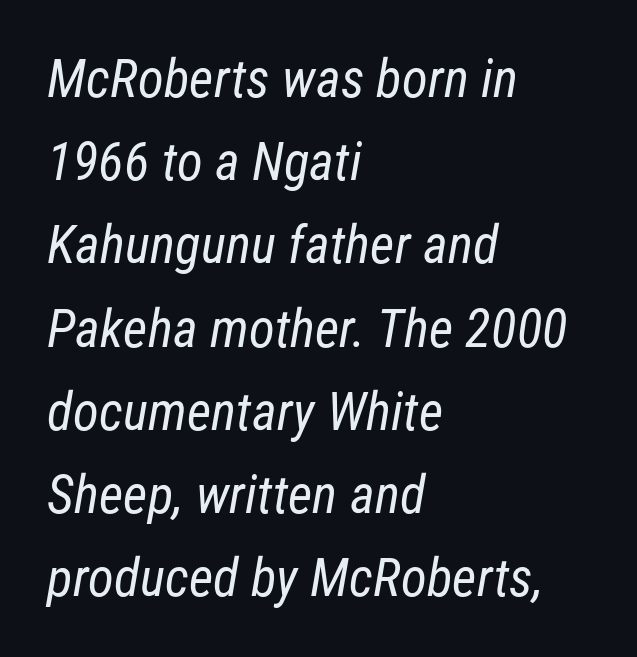
Q: Is the text bold? A: No.
Q: Is the typeface a serif or a sans-serif typeface? A: Sans-serif.
Q: Is the text underlined? A: No.
Q: How is the paragraph aligned? A: Left-aligned.
Q: Is the spacing between letters normal or unusually wide? A: Normal.
Q: Is the spacing between lines tight, normal or loose? A: Normal.
Q: Width (condensed, normal, or wide)? A: Condensed.
Q: Stroke contrast? A: Low.
Q: x-height? A: Medium.
Q: Monospaced? A: No.
